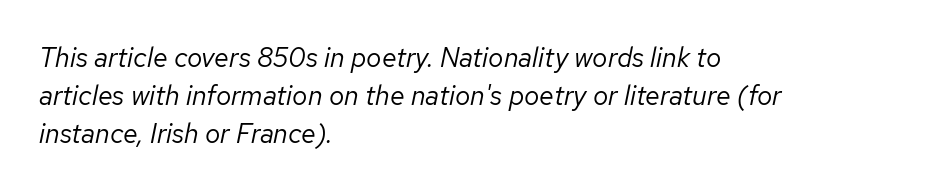
{"italic": "yes", "lean": "right", "slant_degrees": 12, "bold": "no", "underline": "no", "align": "left", "line_spacing": "normal", "line_spacing_ratio": 1.4, "letter_spacing": "normal", "letter_spacing_em": 0.0, "glyph_px": 27}
